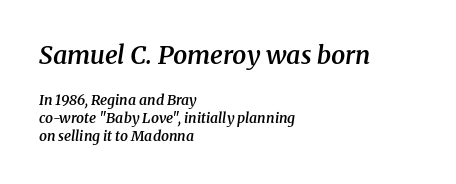
Which chunk is bigger? The first one — the top block dwarfs the bottom. The string is rendered with underlining switched off. Caption: semibold face, moderately heavy strokes. The lines sit at an ordinary, default distance from one another. Designer's note — italics engaged. Leftover space on each line is placed entirely after the last word.
